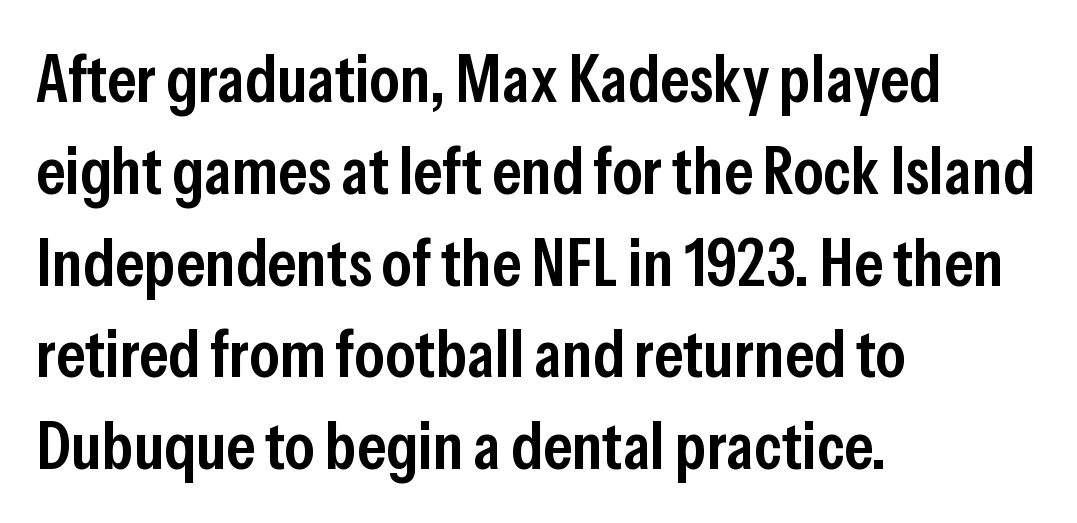
The image shows 68 px semibold, condensed sans-serif type, upright; set left-aligned, normal line spacing (1.35x), normal letter spacing, not underlined; low stroke contrast and a medium x-height.
